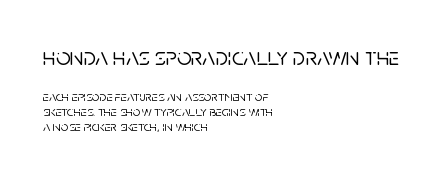
Q: Is the text italic (slanted)? A: No, it is upright.
Q: Is the text underlined? A: No.
Q: How is the paragraph aligned? A: Left-aligned.
Q: Is the spacing between letters normal or unusually wide? A: Normal.
Q: Is the spacing between lines tight, normal or loose? A: Tight.
Q: Which block of text is set in a larger size, the first (top) or the second (bottom)? A: The first (top) one.
